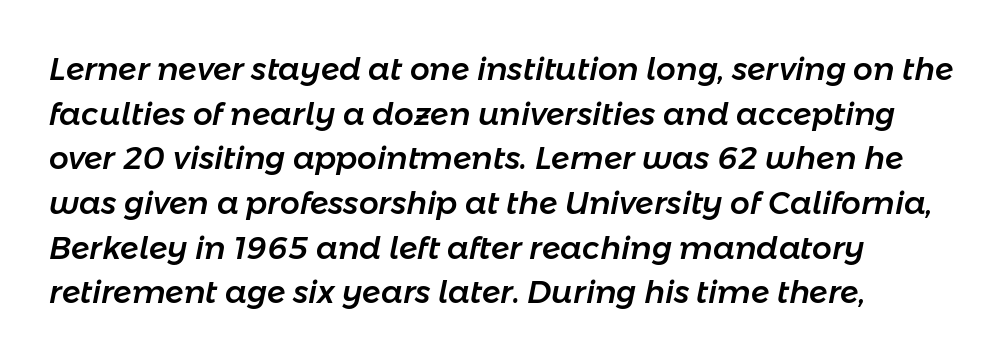
{"italic": "yes", "lean": "right", "slant_degrees": 11, "width": "normal", "stroke_contrast": "low", "x_height": "medium", "monospaced": "no", "underline": "no", "line_spacing": "normal", "line_spacing_ratio": 1.44, "letter_spacing": "normal", "letter_spacing_em": 0.0, "glyph_px": 31}
